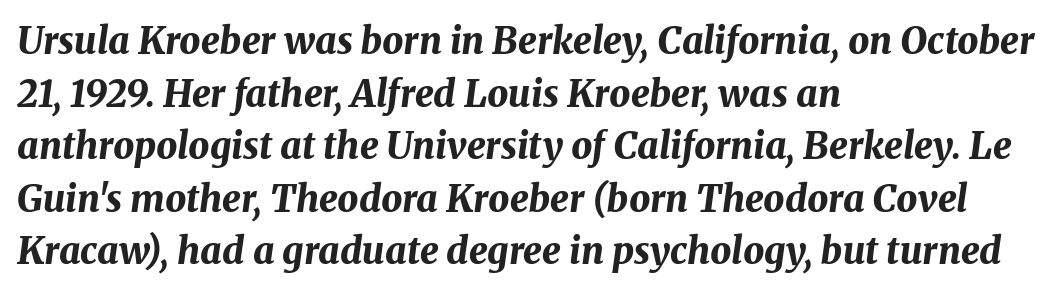
Q: Is the text bold? A: Yes.
Q: Is the text italic (slanted)? A: Yes, it leans right by about 8 degrees.
Q: Is the text underlined? A: No.
Q: How is the paragraph aligned? A: Left-aligned.
Q: Is the spacing between letters normal or unusually wide? A: Normal.
Q: Is the spacing between lines tight, normal or loose? A: Normal.
Q: Width (condensed, normal, or wide)? A: Normal.
Q: Stroke contrast? A: Medium.
Q: x-height? A: Medium.
Q: Monospaced? A: No.
